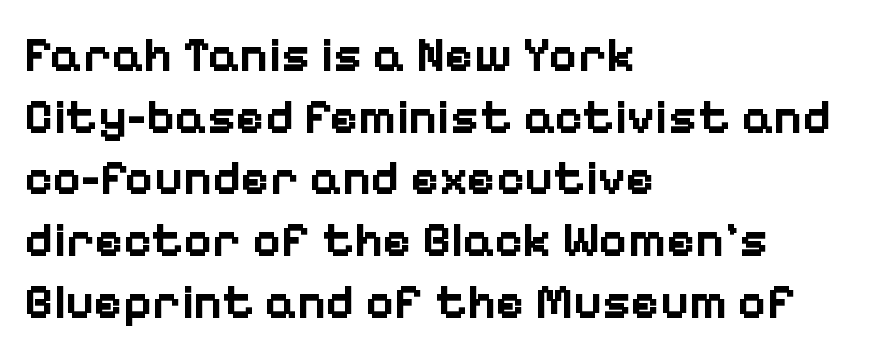
{"serif": "no", "italic": "no", "bold": "yes", "weight": "bold", "width": "normal", "stroke_contrast": "low", "x_height": "medium", "monospaced": "no", "underline": "no", "align": "left", "line_spacing": "normal", "line_spacing_ratio": 1.26, "letter_spacing": "normal", "letter_spacing_em": 0.0, "glyph_px": 49}
